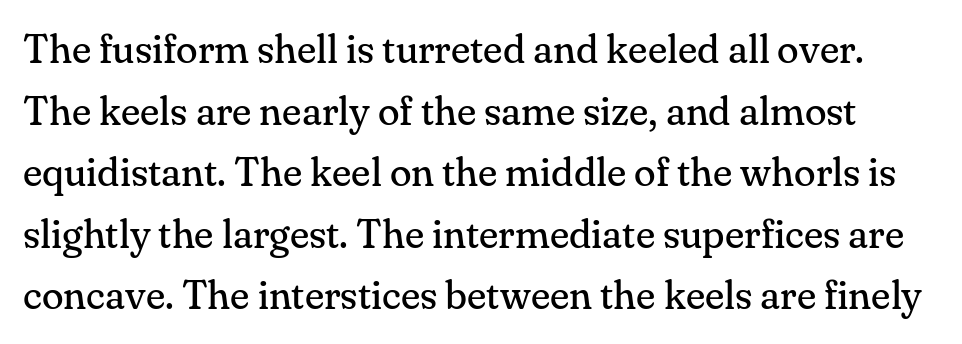
Q: Is the text bold? A: No.
Q: Is the text italic (slanted)? A: No, it is upright.
Q: Is the typeface a serif or a sans-serif typeface? A: Serif.
Q: Is the text underlined? A: No.
Q: Is the spacing between letters normal or unusually wide? A: Normal.
Q: Is the spacing between lines tight, normal or loose? A: Normal.
Q: Width (condensed, normal, or wide)? A: Normal.
Q: Stroke contrast? A: Medium.
Q: x-height? A: Small.
Q: Monospaced? A: No.
